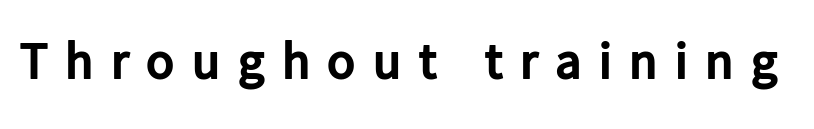
The image shows 53 px bold sans-serif type, upright; set unusually wide letter spacing (+0.32 em), not underlined; low stroke contrast and a medium x-height.
